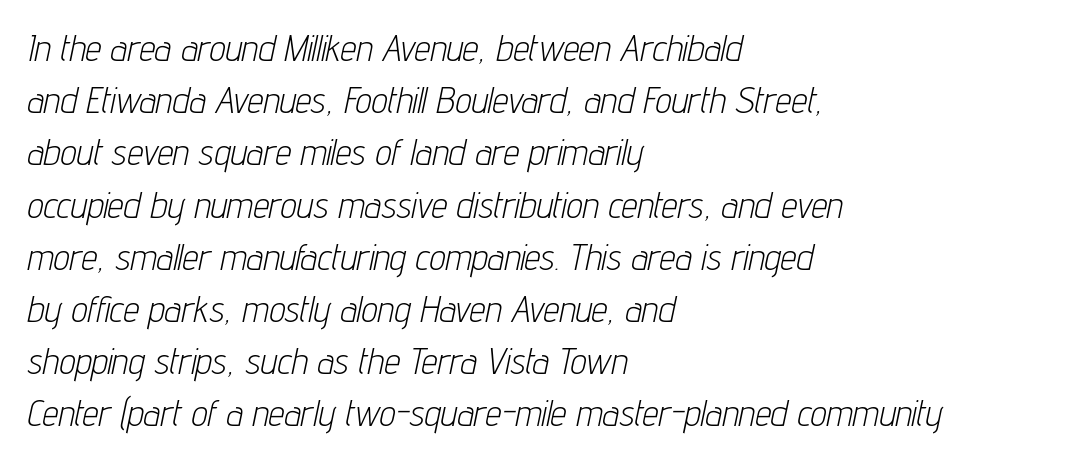
{"italic": "yes", "lean": "right", "slant_degrees": 12, "bold": "no", "weight": "light", "width": "condensed", "stroke_contrast": "low", "x_height": "medium", "monospaced": "no", "underline": "no", "align": "left", "line_spacing": "normal", "line_spacing_ratio": 1.45, "letter_spacing": "normal", "letter_spacing_em": 0.0, "glyph_px": 36}
